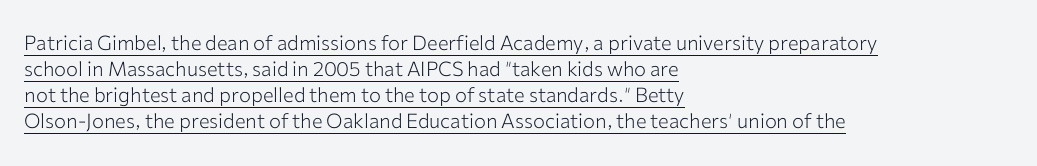
Line beginnings align vertically; line endings do not. The font's upright variant was chosen for this text. Is the letter spacing exaggerated? No — it looks like the ordinary default. Does the leading feel generous? No, just average. The passage shown is underscored from start to finish. A quiet, ordinary-to-light weight characterises the typeface.
